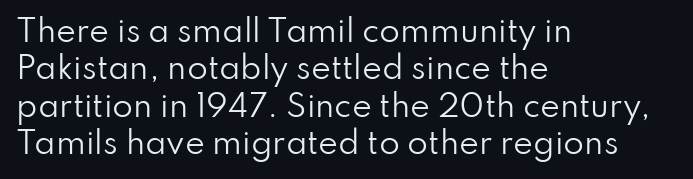
The image shows 30 px regular-weight sans-serif type, upright; set left-aligned, normal line spacing (1.25x), normal letter spacing, not underlined; low stroke contrast and a small x-height.
